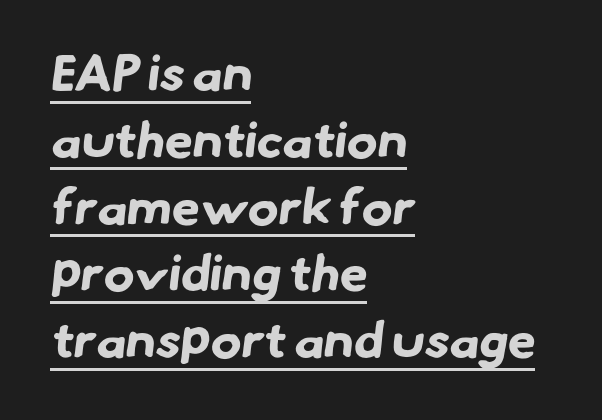
The image shows 51 px bold sans-serif type; set left-aligned, normal line spacing (1.31x), normal letter spacing, underlined; low stroke contrast and a small x-height.
